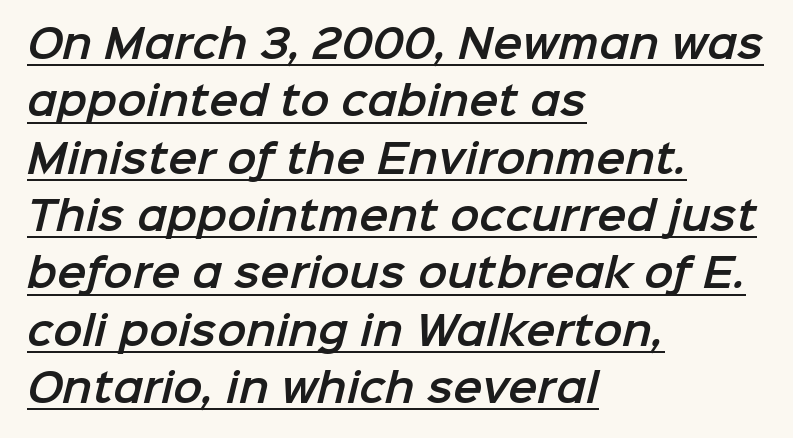
Q: Is the typeface a serif or a sans-serif typeface? A: Sans-serif.
Q: Is the text underlined? A: Yes.
Q: How is the paragraph aligned? A: Left-aligned.
Q: Is the spacing between letters normal or unusually wide? A: Normal.
Q: Is the spacing between lines tight, normal or loose? A: Normal.
Q: Width (condensed, normal, or wide)? A: Normal.
Q: Stroke contrast? A: Low.
Q: x-height? A: Medium.
Q: Monospaced? A: No.
